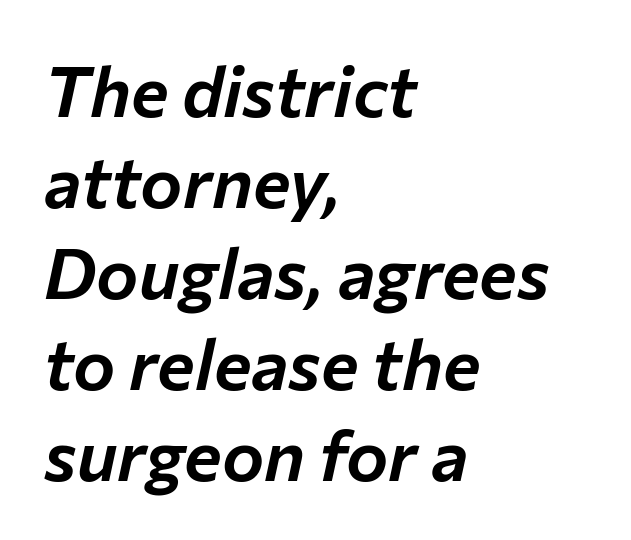
Q: Is the text italic (slanted)? A: Yes, it leans right by about 12 degrees.
Q: Is the text underlined? A: No.
Q: How is the paragraph aligned? A: Left-aligned.
Q: Is the spacing between letters normal or unusually wide? A: Normal.
Q: Is the spacing between lines tight, normal or loose? A: Normal.
Q: Width (condensed, normal, or wide)? A: Normal.
Q: Stroke contrast? A: Low.
Q: x-height? A: Medium.
Q: Monospaced? A: No.
